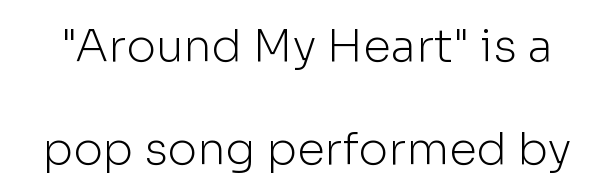
{"serif": "no", "italic": "no", "bold": "no", "weight": "light", "width": "normal", "stroke_contrast": "low", "x_height": "medium", "monospaced": "no", "underline": "no", "line_spacing": "loose", "line_spacing_ratio": 2.3, "letter_spacing": "normal", "letter_spacing_em": 0.0, "glyph_px": 45}
